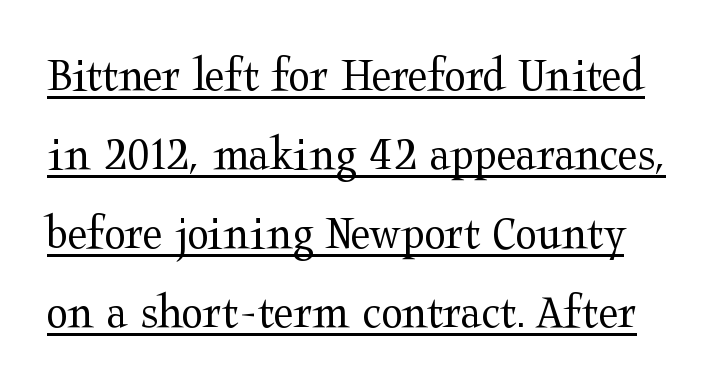
Q: Is the text bold? A: No.
Q: Is the text italic (slanted)? A: No, it is upright.
Q: Is the typeface a serif or a sans-serif typeface? A: Serif.
Q: Is the text underlined? A: Yes.
Q: Is the spacing between letters normal or unusually wide? A: Normal.
Q: Is the spacing between lines tight, normal or loose? A: Normal.
Q: Width (condensed, normal, or wide)? A: Wide.
Q: Stroke contrast? A: Medium.
Q: x-height? A: Medium.
Q: Monospaced? A: No.
